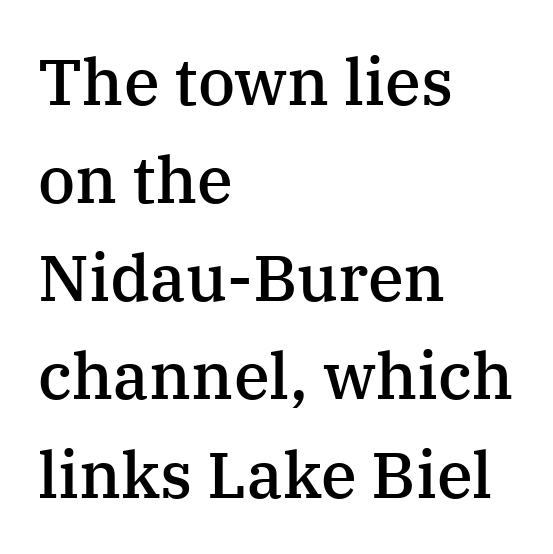
Q: Is the text bold? A: Semi-bold.
Q: Is the text italic (slanted)? A: No, it is upright.
Q: Is the typeface a serif or a sans-serif typeface? A: Serif.
Q: Is the text underlined? A: No.
Q: How is the paragraph aligned? A: Left-aligned.
Q: Is the spacing between letters normal or unusually wide? A: Normal.
Q: Is the spacing between lines tight, normal or loose? A: Normal.
Q: Width (condensed, normal, or wide)? A: Normal.
Q: Stroke contrast? A: Medium.
Q: x-height? A: Medium.
Q: Monospaced? A: No.
